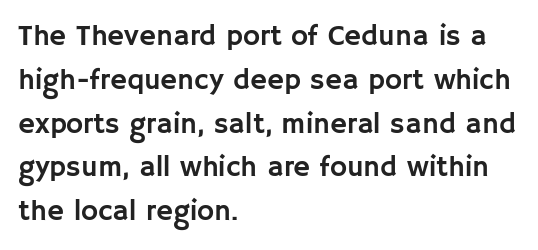
Looks like regular typesetting: each glyph gets only the width it needs. Regarding leading, the lines here are spaced in the standard way. Notice how the passage keeps a crisp vertical edge on the left only. Each row of text sits above clean, open space. The rendering keeps characters at their native spacing. Does the lettering tilt? It doesn't — this is upright.
